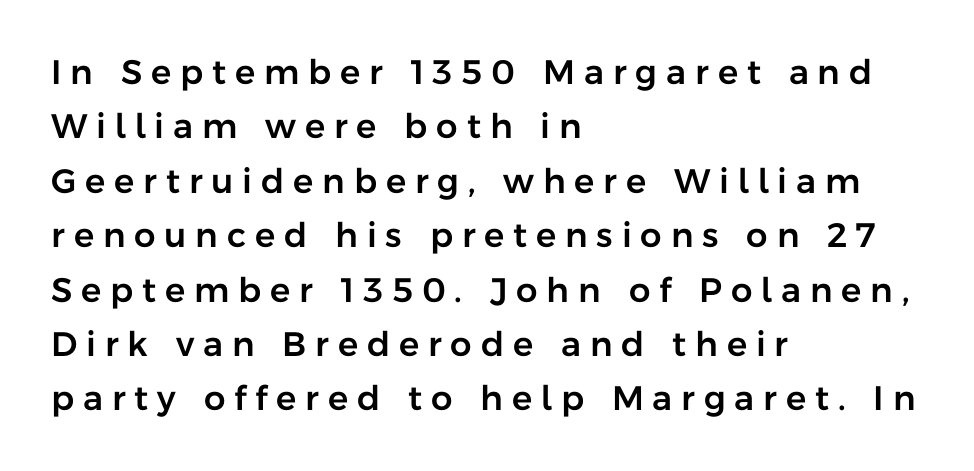
{"serif": "no", "italic": "no", "width": "normal", "stroke_contrast": "low", "x_height": "medium", "monospaced": "no", "underline": "no", "align": "left", "line_spacing": "normal", "line_spacing_ratio": 1.6, "letter_spacing": "wide", "letter_spacing_em": 0.26, "glyph_px": 34}
